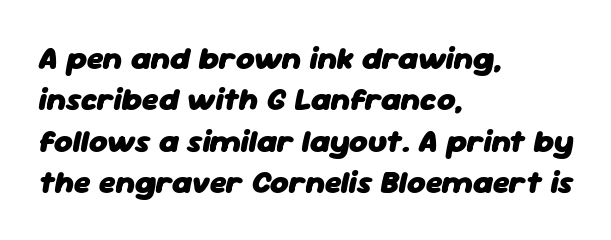
Decoration check: the copy has no underline. Is the letter spacing exaggerated? No — it looks like the ordinary default. Vertically, the passage feels balanced, rows spaced as you'd expect. The typesetter chose a ragged-right arrangement here. Note the varied advance widths — an 'i' is clearly narrower than an 'm'. Is the type bold? Yes — the strokes are clearly thick and heavy.
